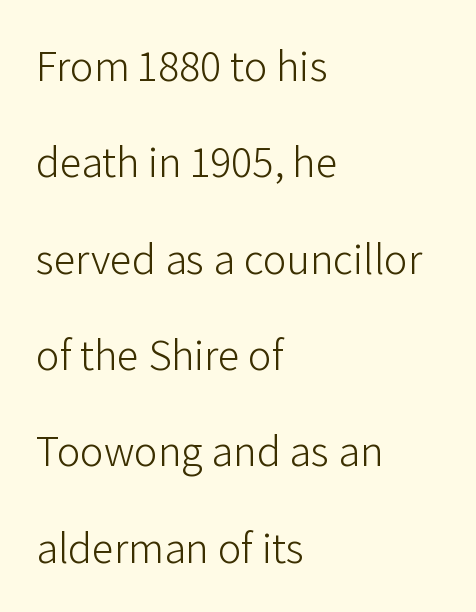
Q: Is the text bold? A: No.
Q: Is the text italic (slanted)? A: No, it is upright.
Q: Is the typeface a serif or a sans-serif typeface? A: Sans-serif.
Q: Is the text underlined? A: No.
Q: How is the paragraph aligned? A: Left-aligned.
Q: Is the spacing between letters normal or unusually wide? A: Normal.
Q: Is the spacing between lines tight, normal or loose? A: Loose.
Q: Width (condensed, normal, or wide)? A: Normal.
Q: Stroke contrast? A: Low.
Q: x-height? A: Medium.
Q: Monospaced? A: No.
